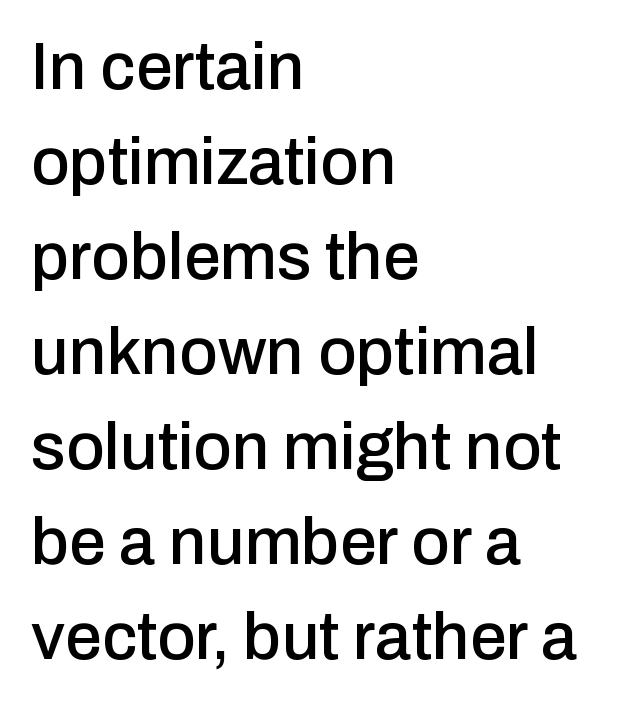
{"serif": "no", "italic": "no", "width": "normal", "stroke_contrast": "low", "x_height": "medium", "monospaced": "no", "underline": "no", "align": "left", "line_spacing": "normal", "line_spacing_ratio": 1.44, "letter_spacing": "normal", "letter_spacing_em": 0.0, "glyph_px": 66}
